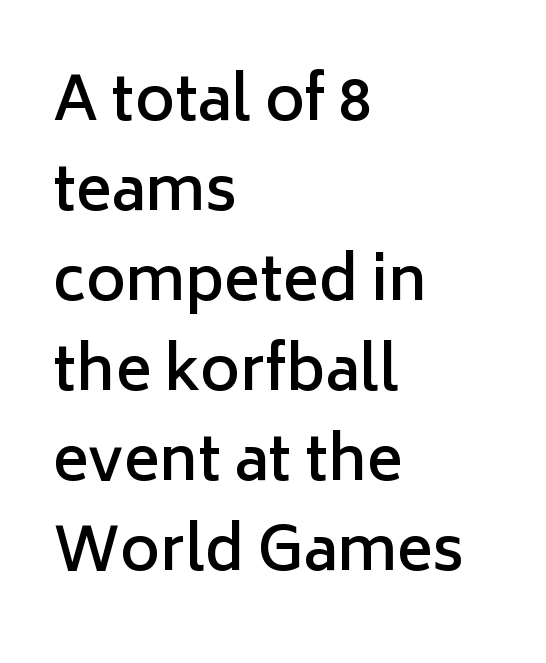
{"serif": "no", "italic": "no", "bold": "semi", "weight": "semibold", "width": "normal", "stroke_contrast": "low", "x_height": "medium", "monospaced": "no", "underline": "no", "align": "left", "line_spacing": "normal", "line_spacing_ratio": 1.5, "letter_spacing": "normal", "letter_spacing_em": 0.0, "glyph_px": 60}
